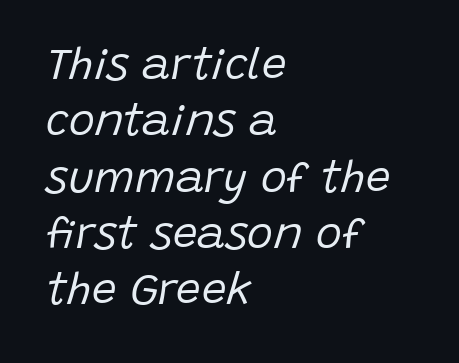
{"italic": "yes", "lean": "right", "slant_degrees": 15, "bold": "no", "weight": "regular", "width": "normal", "stroke_contrast": "low", "x_height": "large", "monospaced": "no", "underline": "no", "align": "left", "line_spacing": "normal", "line_spacing_ratio": 1.28, "letter_spacing": "normal", "letter_spacing_em": 0.0, "glyph_px": 44}
